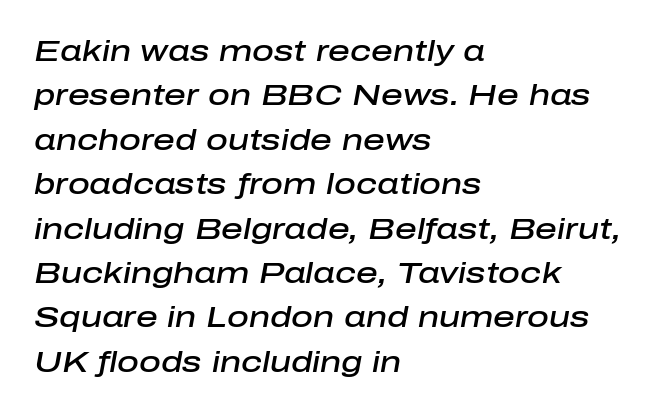
The image shows 30 px semibold type, italic (leaning right); set left-aligned, normal line spacing (1.48x), normal letter spacing, not underlined; low stroke contrast and a medium x-height.
